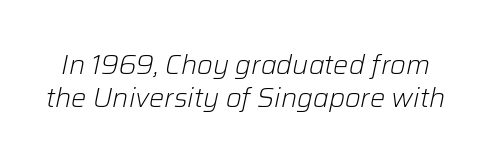
Q: Is the text bold? A: No.
Q: Is the text italic (slanted)? A: Yes, it leans right by about 12 degrees.
Q: Is the text underlined? A: No.
Q: Is the spacing between letters normal or unusually wide? A: Normal.
